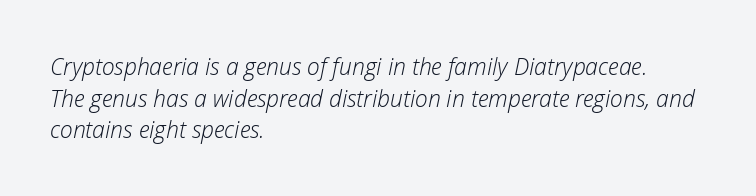
Q: Is the text bold? A: No.
Q: Is the text italic (slanted)? A: Yes, it leans right by about 12 degrees.
Q: Is the text underlined? A: No.
Q: How is the paragraph aligned? A: Left-aligned.
Q: Is the spacing between letters normal or unusually wide? A: Normal.
Q: Is the spacing between lines tight, normal or loose? A: Normal.
